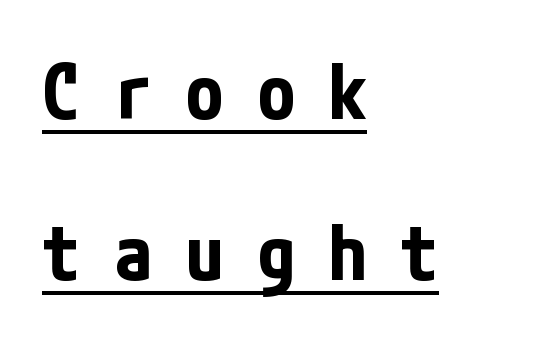
{"serif": "no", "italic": "no", "bold": "yes", "weight": "bold", "width": "condensed", "stroke_contrast": "low", "x_height": "medium", "underline": "yes", "align": "left", "line_spacing": "loose", "line_spacing_ratio": 2.09, "letter_spacing": "wide", "letter_spacing_em": 0.43, "glyph_px": 77}
